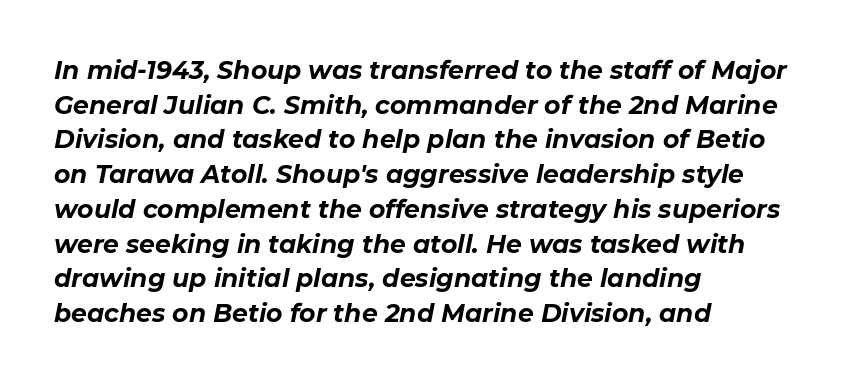
Caption: standard tracking, unaltered. Lines of text with bare space underneath. The characters look thick and weighty, a clear bold. Style check: oblique. The lines are quadded left. Regarding leading, the lines here are spaced in the standard way.
